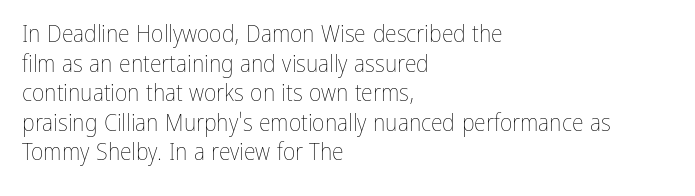
Q: Is the text bold? A: No.
Q: Is the text italic (slanted)? A: No, it is upright.
Q: Is the text underlined? A: No.
Q: How is the paragraph aligned? A: Left-aligned.
Q: Is the spacing between letters normal or unusually wide? A: Normal.
